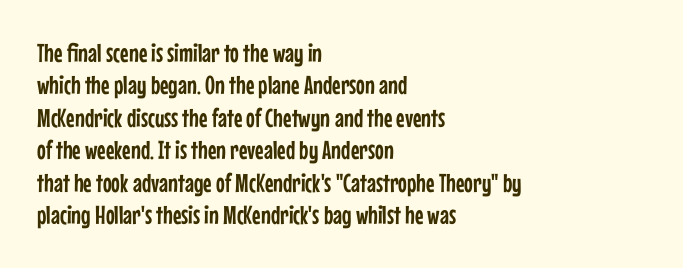
The image shows 26 px text type, upright; set left-aligned, normal line spacing (1.25x), normal letter spacing, not underlined.
